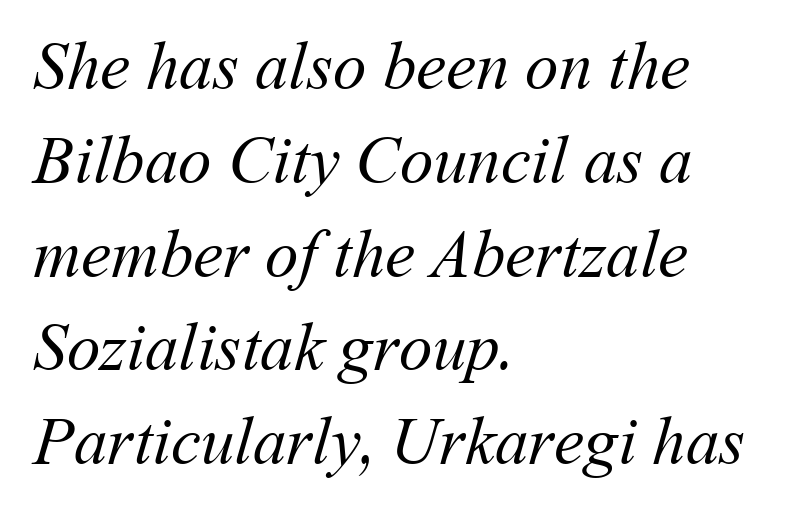
The image shows 67 px regular-weight type; set left-aligned, normal line spacing (1.4x), normal letter spacing, not underlined; medium stroke contrast and a medium x-height.
